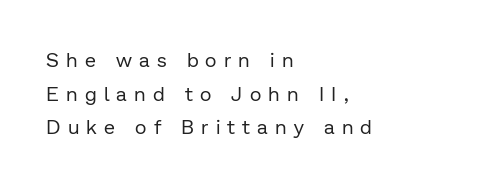
The image shows 20 px text type, upright; set left-aligned, normal line spacing (1.68x), unusually wide letter spacing (+0.36 em), not underlined.
